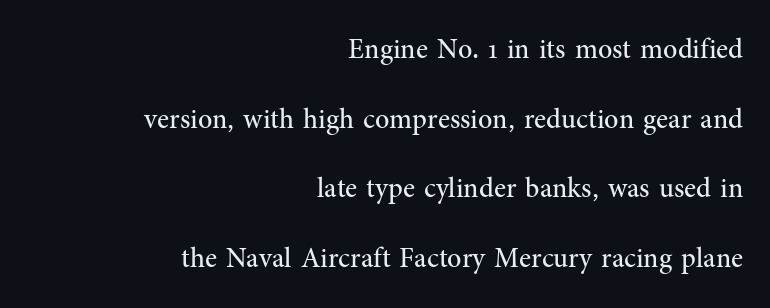
The image shows 28 px regular-weight serif type, upright; set right-aligned, loose line spacing (2.49x), normal letter spacing, not underlined; medium stroke contrast and a medium x-height.
